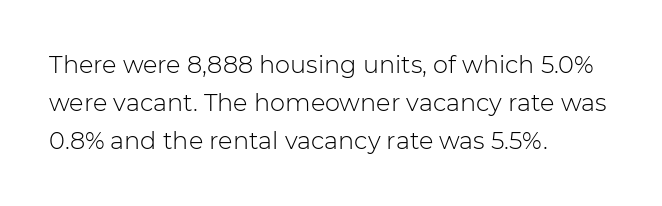
The image shows 24 px text type, upright; set left-aligned, normal line spacing (1.59x), normal letter spacing, not underlined.
